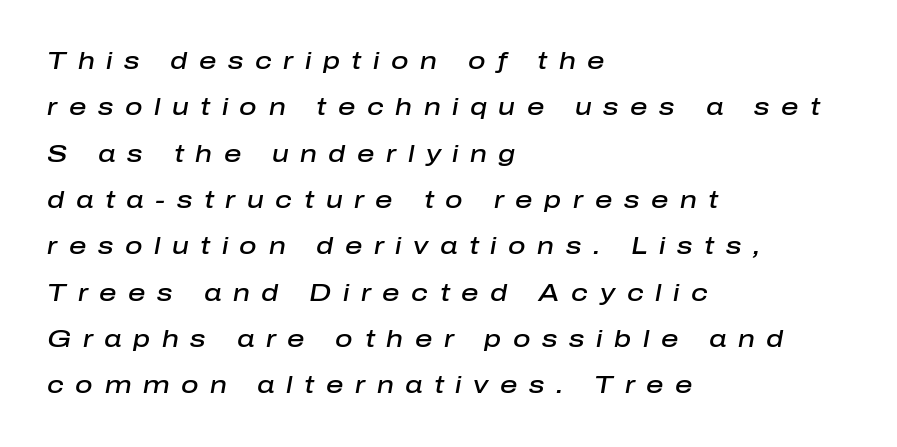
{"italic": "yes", "lean": "right", "slant_degrees": 10, "bold": "semi", "underline": "no", "align": "left", "line_spacing": "loose", "line_spacing_ratio": 1.93, "letter_spacing": "wide", "letter_spacing_em": 0.48, "glyph_px": 24}
